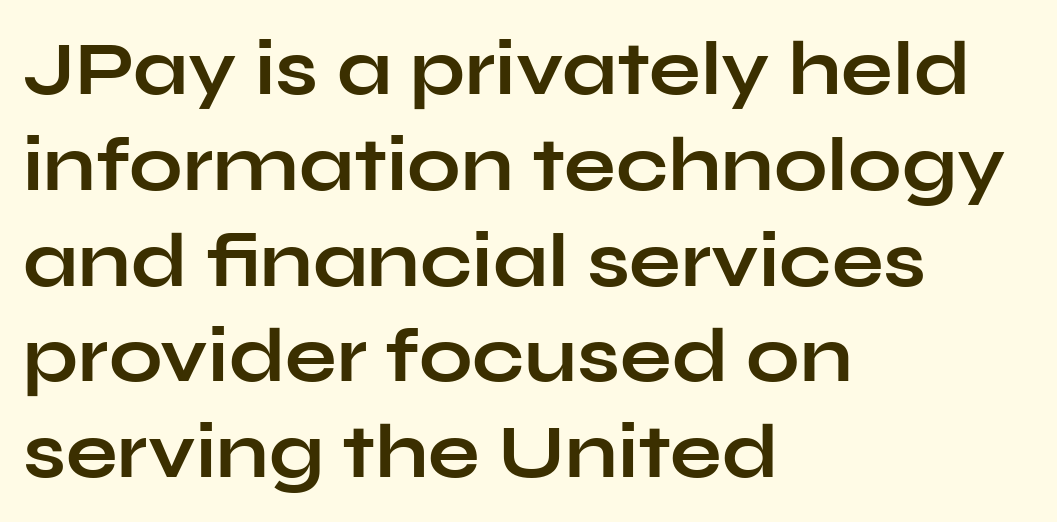
The passage shown is typed in a proportional face where columns would drift. Does the leading feel generous? No, just average. The horizontal fit of the characters is conventional and even. Look at the stroke-to-counter ratio: heavy, a bold.
